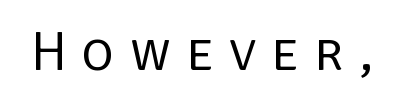
Q: Is the text bold? A: No.
Q: Is the text italic (slanted)? A: No, it is upright.
Q: Is the typeface a serif or a sans-serif typeface? A: Sans-serif.
Q: Is the text underlined? A: No.
Q: Is the spacing between letters normal or unusually wide? A: Unusually wide.
Q: Width (condensed, normal, or wide)? A: Normal.
Q: Stroke contrast? A: Low.
Q: x-height? A: Large.
Q: Monospaced? A: No.
